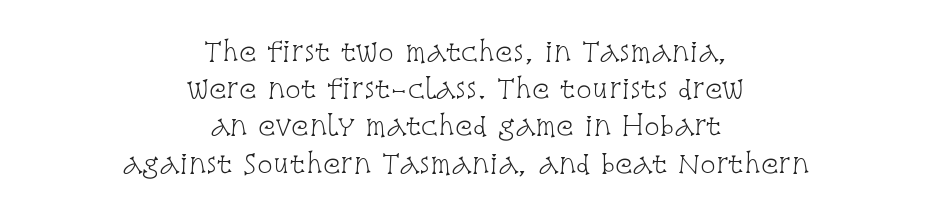
{"italic": "no", "bold": "no", "underline": "no", "align": "center", "line_spacing": "normal", "line_spacing_ratio": 1.43, "letter_spacing": "normal", "letter_spacing_em": 0.0, "glyph_px": 26}
